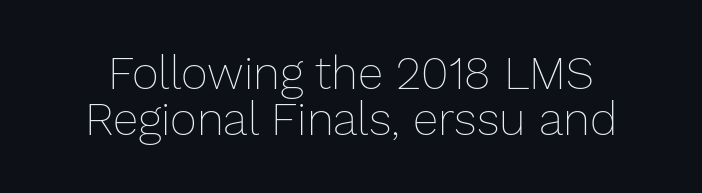
Q: Is the text bold? A: No.
Q: Is the text italic (slanted)? A: No, it is upright.
Q: Is the text underlined? A: No.
Q: Is the spacing between letters normal or unusually wide? A: Normal.
Q: Is the spacing between lines tight, normal or loose? A: Tight.
Q: Width (condensed, normal, or wide)? A: Normal.
Q: Stroke contrast? A: Low.
Q: x-height? A: Medium.
Q: Monospaced? A: No.
